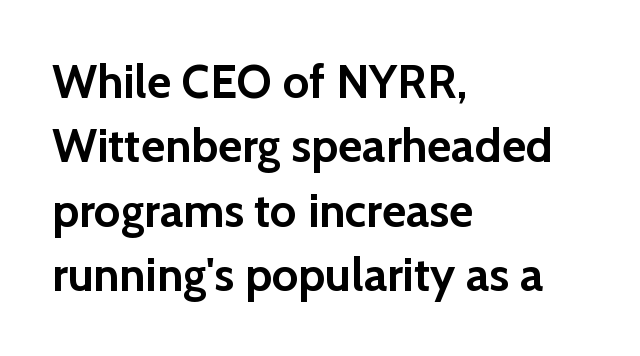
Q: Is the text bold? A: Yes.
Q: Is the text italic (slanted)? A: No, it is upright.
Q: Is the typeface a serif or a sans-serif typeface? A: Sans-serif.
Q: Is the text underlined? A: No.
Q: How is the paragraph aligned? A: Left-aligned.
Q: Is the spacing between letters normal or unusually wide? A: Normal.
Q: Is the spacing between lines tight, normal or loose? A: Normal.
Q: Width (condensed, normal, or wide)? A: Normal.
Q: Stroke contrast? A: Low.
Q: x-height? A: Medium.
Q: Monospaced? A: No.
